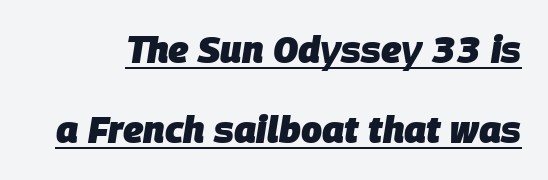
Nobody touched the tracking dial on this one. The glyphs are accompanied by a horizontal stroke just below them. Is the type slanted? Yes — the strokes lean at a clear angle. This sample trades compactness for vertical openness between lines.
